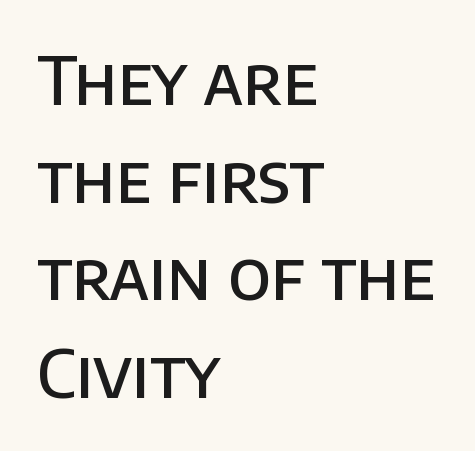
{"serif": "no", "italic": "no", "bold": "semi", "weight": "semibold", "width": "normal", "stroke_contrast": "low", "x_height": "large", "monospaced": "no", "underline": "no", "align": "left", "line_spacing": "normal", "line_spacing_ratio": 1.48, "letter_spacing": "normal", "letter_spacing_em": 0.0, "glyph_px": 66}
